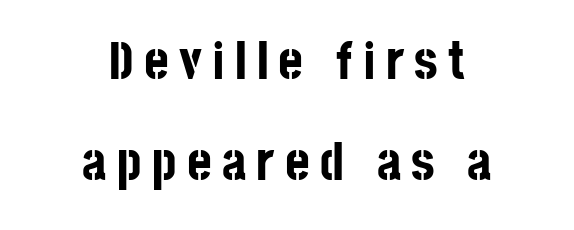
Q: Is the text bold? A: Yes.
Q: Is the text italic (slanted)? A: No, it is upright.
Q: Is the typeface a serif or a sans-serif typeface? A: Sans-serif.
Q: Is the text underlined? A: No.
Q: How is the paragraph aligned? A: Centered.
Q: Is the spacing between lines tight, normal or loose? A: Loose.
Q: Width (condensed, normal, or wide)? A: Condensed.
Q: Stroke contrast? A: Low.
Q: x-height? A: Large.
Q: Monospaced? A: No.
